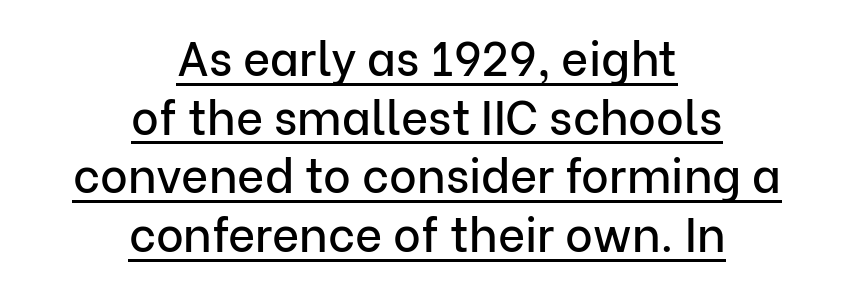
{"serif": "no", "italic": "no", "width": "normal", "stroke_contrast": "low", "x_height": "medium", "monospaced": "no", "underline": "yes", "align": "center", "line_spacing": "normal", "line_spacing_ratio": 1.25, "letter_spacing": "normal", "letter_spacing_em": 0.0, "glyph_px": 47}
